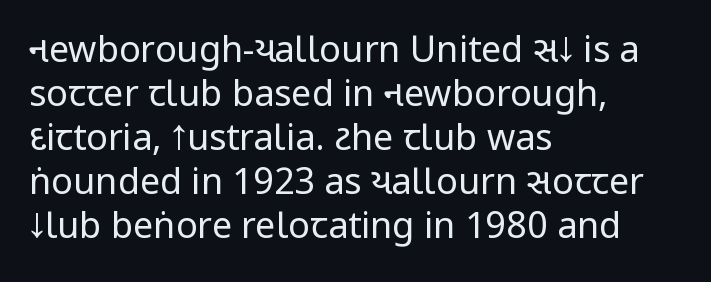
{"serif": "no", "italic": "no", "bold": "no", "weight": "regular", "width": "condensed", "stroke_contrast": "low", "underline": "no", "align": "left", "line_spacing_ratio": 1.22, "letter_spacing": "normal", "letter_spacing_em": 0.0, "glyph_px": 36}
